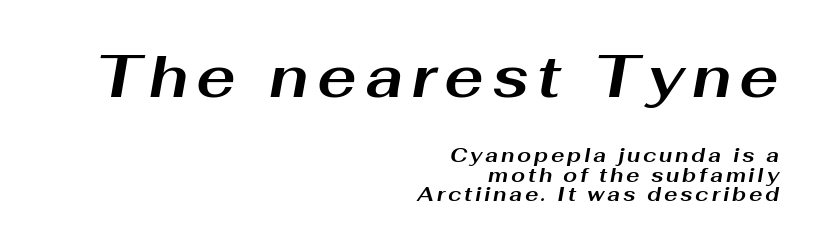
{"italic": "yes", "lean": "right", "slant_degrees": 10, "bold": "yes", "weight": "bold", "width": "wide", "stroke_contrast": "medium", "x_height": "medium", "monospaced": "no", "underline": "no", "align": "right", "line_spacing": "tight", "line_spacing_ratio": 0.97, "larger_block": "first", "size_ratio": 2.95, "glyph_px": 59}
